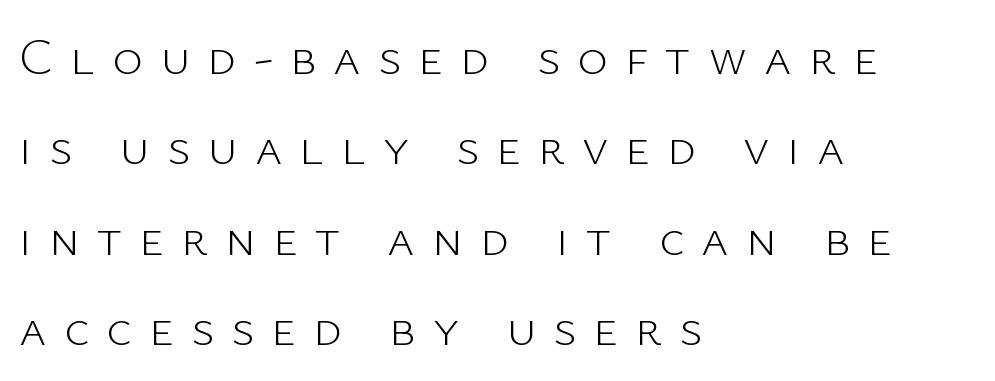
The ragged edge is on the right, which tells us the setting is flush left. Honestly, the letter spacing is so wide it's the main thing you notice. Type without underlining. Counters stay open thanks to moderate or lighter strokes.
